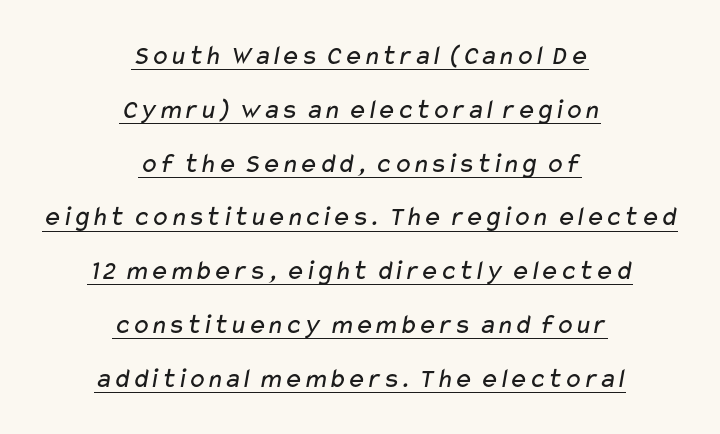
Here the designer chose a conventional face with non-uniform glyph widths. The lines in this sample share a center point and differ in where they start and stop. Baseline-to-baseline distance is far greater than the letter height. No chunkiness to these letters — they're not bold. Each letter's strokes conclude bluntly, with no projecting serifs. Letter spacing: default.
